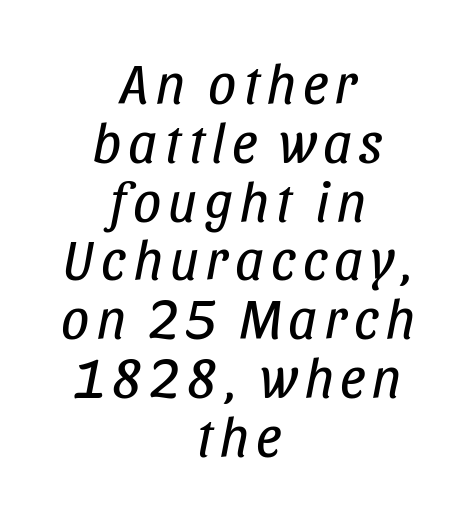
Beneath every word, the page is bare. If you folded the block vertically in half, each line would mirror itself in length. Spacing verdict: proportional, widths tailored to each character. In terms of posture, this sample is oblique.
